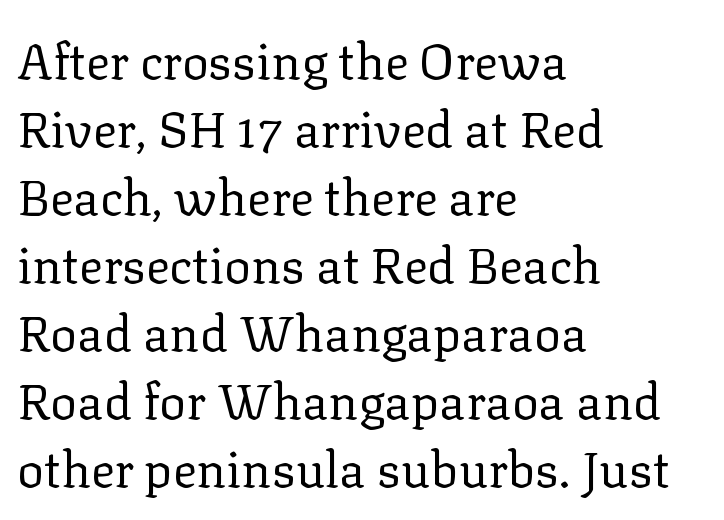
Short and long lines alike share a common starting point at left. Stems here are at most as thick as an everyday book face. Reading down the column, the eye jumps a familiar distance to each next line. You could not count columns in this text — the font is proportionally spaced. In terms of posture, this sample is upright.
